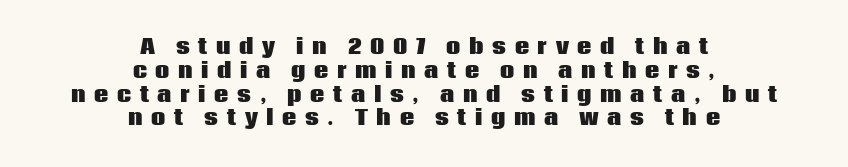
The image shows 20 px bold type, upright; set centered, line spacing 1.19x, unusually wide letter spacing (+0.43 em), not underlined.
